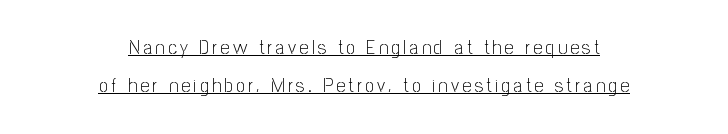
Q: Is the text bold? A: No.
Q: Is the text italic (slanted)? A: No, it is upright.
Q: Is the text underlined? A: Yes.
Q: How is the paragraph aligned? A: Centered.
